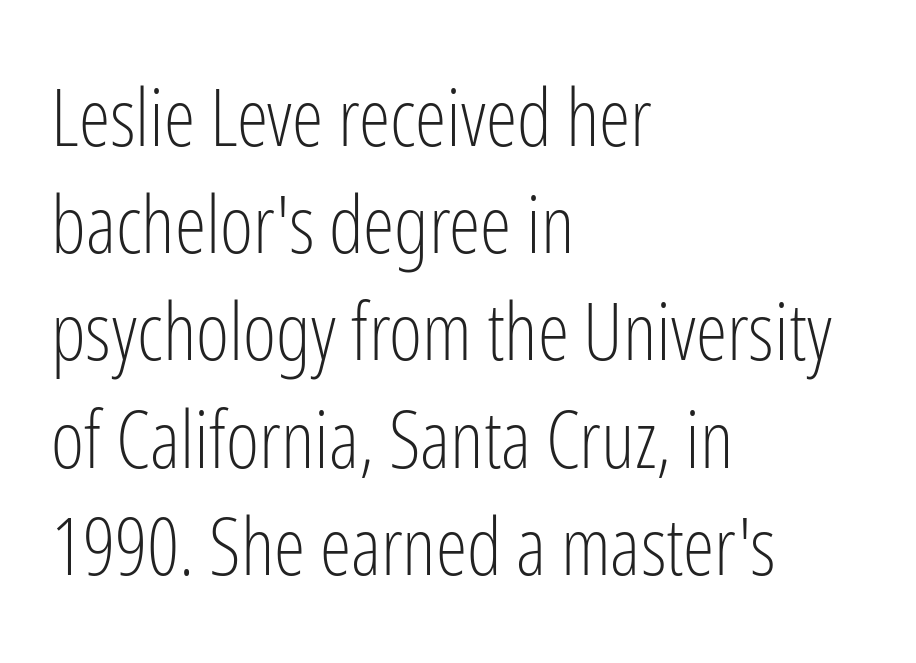
The image shows 80 px light, condensed sans-serif type, upright; set left-aligned, normal line spacing (1.34x), normal letter spacing, not underlined; low stroke contrast and a medium x-height.
